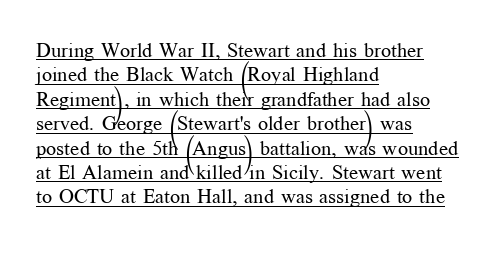
The image shows 20 px text type, upright; set left-aligned, line spacing 1.22x, normal letter spacing, underlined.
